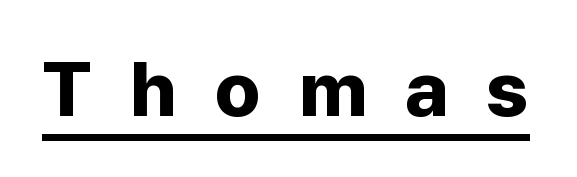
Typographic density is high because the face is bold. Font category for this specimen: sans-serif. The sample's only ornament is a line tracing under the words. Someone cranked the tracking dial way up on this one. Do the letters lean? They stand straight.
